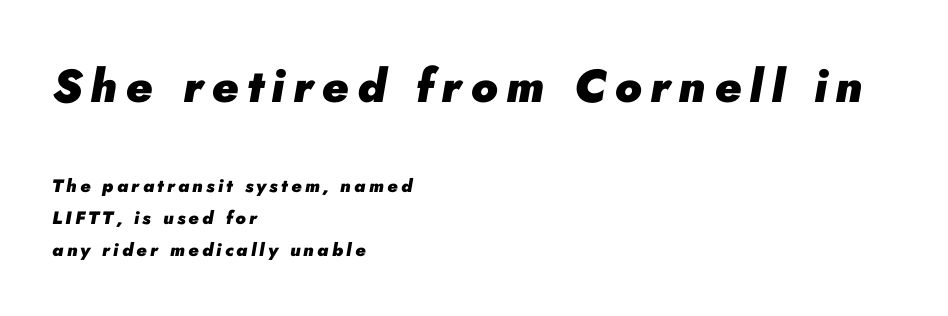
{"italic": "yes", "lean": "right", "slant_degrees": 10, "bold": "yes", "weight": "heavy", "width": "normal", "stroke_contrast": "low", "x_height": "small", "monospaced": "no", "underline": "no", "align": "left", "line_spacing_ratio": 1.8, "larger_block": "first", "size_ratio": 2.56, "glyph_px": 46}
